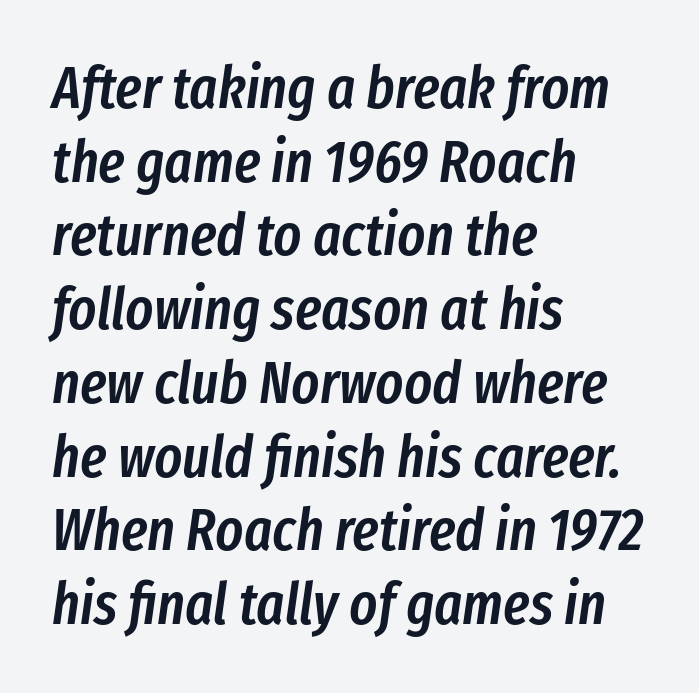
The image shows 59 px semibold, condensed type, italic (leaning right); set left-aligned, normal line spacing (1.25x), normal letter spacing, not underlined; low stroke contrast and a medium x-height.
